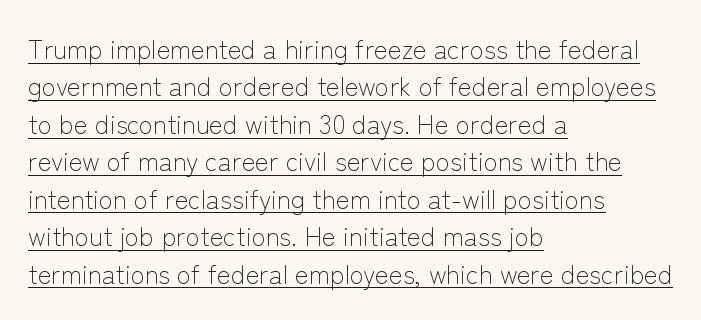
The image shows 26 px text type, upright; set left-aligned, normal line spacing (1.44x), normal letter spacing, underlined.
